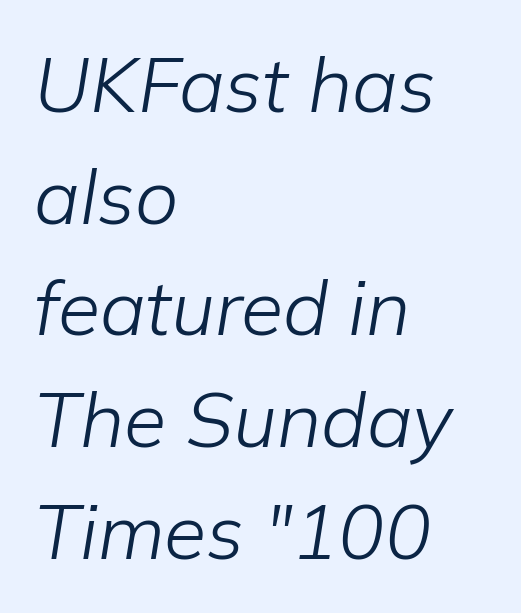
The image shows 77 px light type, italic (leaning right); set left-aligned, normal line spacing (1.45x), normal letter spacing, not underlined; low stroke contrast and a medium x-height.
